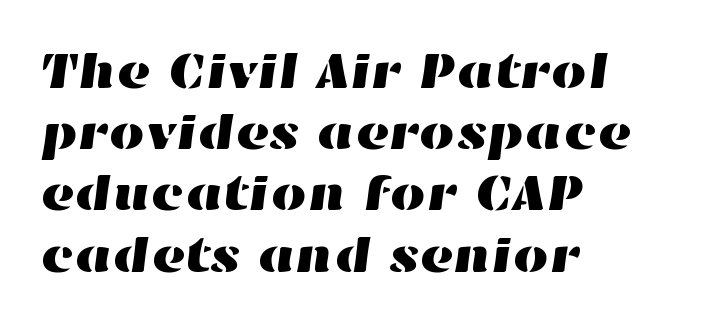
{"width": "wide", "stroke_contrast": "high", "x_height": "medium", "monospaced": "no", "underline": "no", "align": "left", "line_spacing_ratio": 1.2, "letter_spacing": "normal", "letter_spacing_em": 0.0, "glyph_px": 51}
